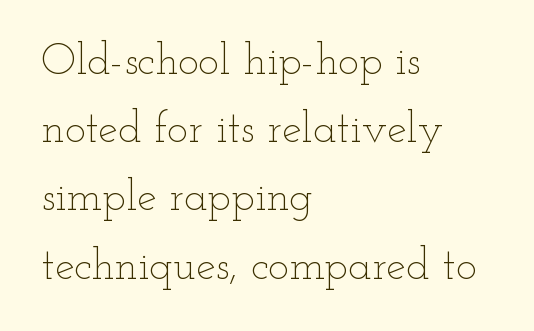
{"italic": "no", "bold": "no", "weight": "thin", "width": "wide", "stroke_contrast": "low", "x_height": "small", "monospaced": "no", "underline": "no", "align": "left", "line_spacing": "normal", "line_spacing_ratio": 1.55, "letter_spacing": "normal", "letter_spacing_em": 0.0, "glyph_px": 44}
